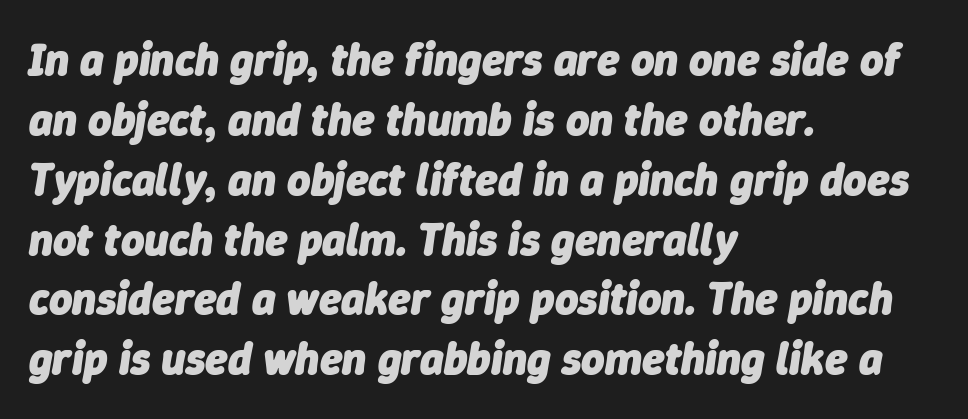
{"italic": "yes", "lean": "right", "slant_degrees": 9, "bold": "yes", "weight": "heavy", "width": "normal", "stroke_contrast": "low", "x_height": "medium", "monospaced": "no", "underline": "no", "align": "left", "line_spacing": "normal", "line_spacing_ratio": 1.33, "letter_spacing": "normal", "letter_spacing_em": 0.0, "glyph_px": 45}
